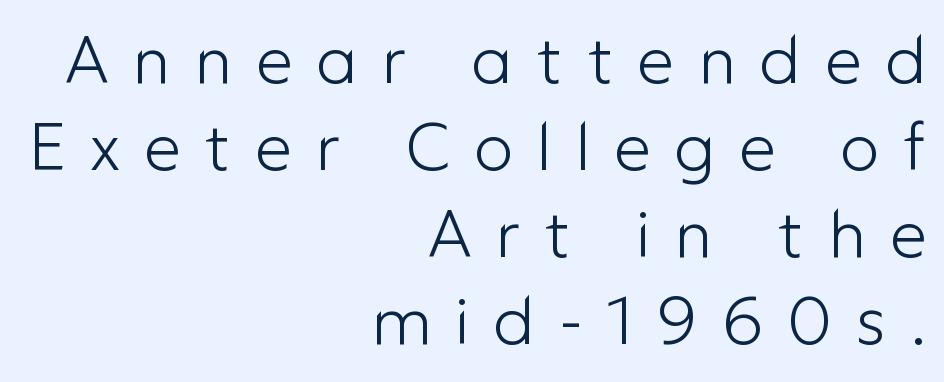
The type family on display is of the sans-serif kind. Looks like regular typesetting: each glyph gets only the width it needs. What's the leading like? Ordinary, nothing unusual. Notice how the passage keeps a crisp vertical edge on the right only. You could only call the tracking loose — the letters float apart. Quick note: underline off.
